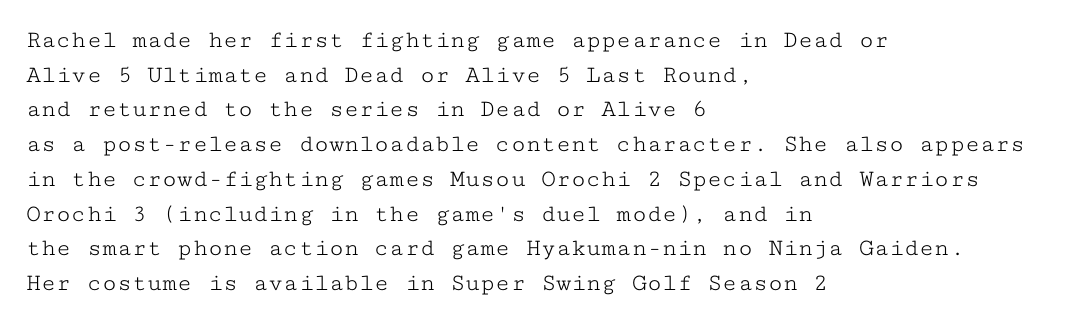
{"italic": "no", "bold": "no", "underline": "no", "align": "left", "line_spacing": "normal", "line_spacing_ratio": 1.39, "letter_spacing": "normal", "letter_spacing_em": 0.0, "glyph_px": 25}
